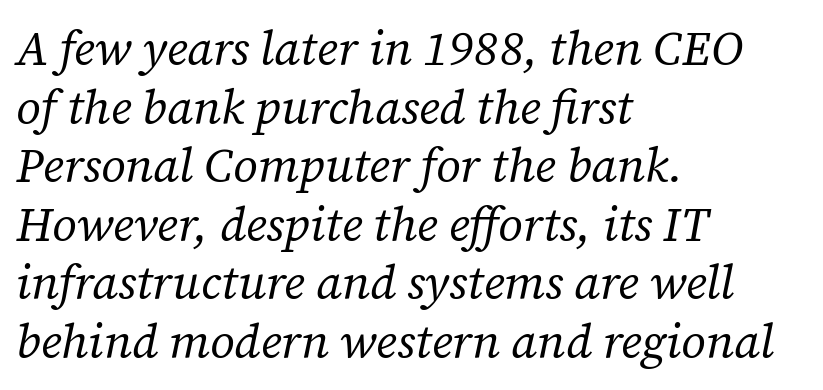
The image shows 48 px regular-weight serif type, italic (leaning right); set left-aligned, line spacing 1.22x, normal letter spacing, not underlined; low stroke contrast and a medium x-height.
